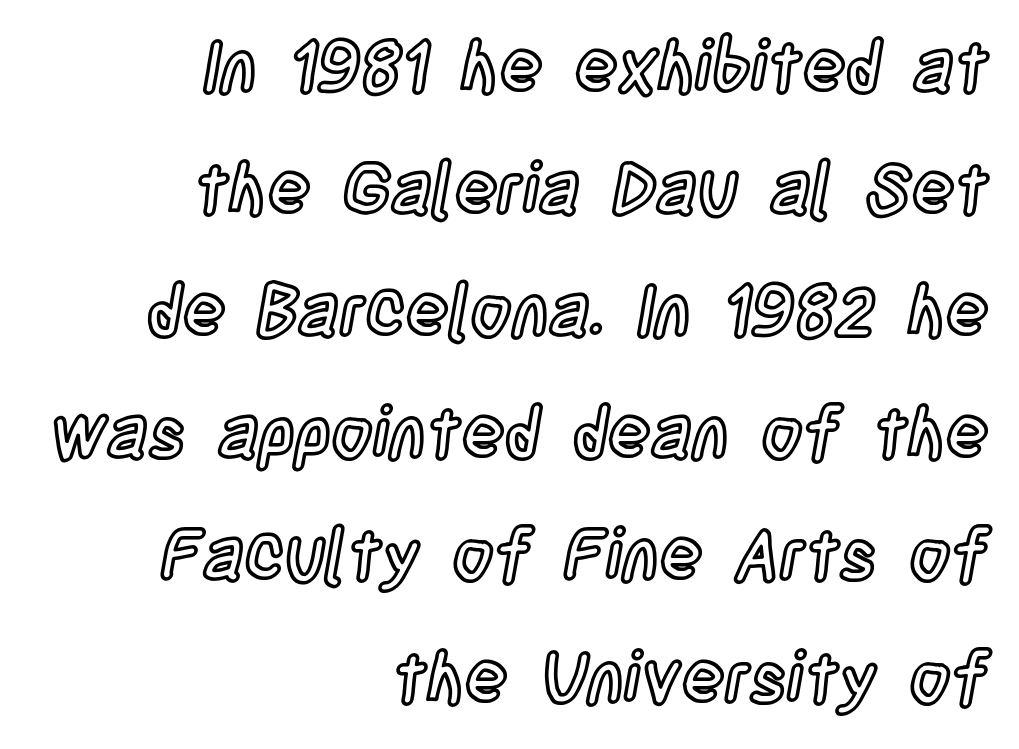
The image shows 71 px condensed type; set right-aligned, line spacing 1.72x, normal letter spacing, not underlined; a large x-height.
